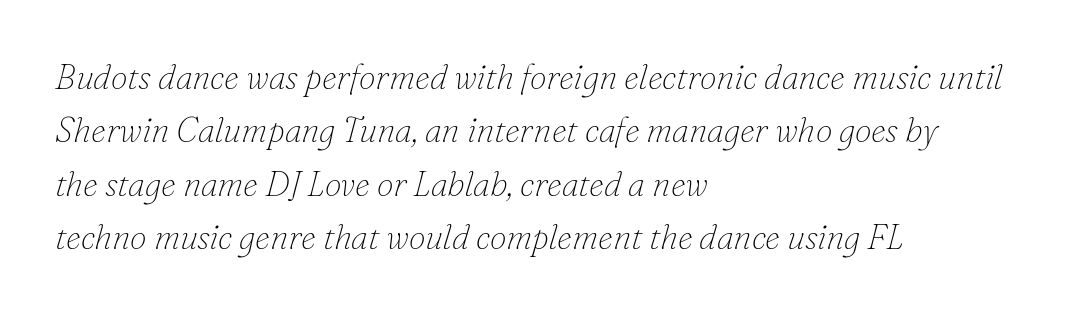
Q: Is the text bold? A: No.
Q: Is the text italic (slanted)? A: Yes, it leans right by about 16 degrees.
Q: Is the typeface a serif or a sans-serif typeface? A: Serif.
Q: Is the text underlined? A: No.
Q: How is the paragraph aligned? A: Left-aligned.
Q: Is the spacing between letters normal or unusually wide? A: Normal.
Q: Is the spacing between lines tight, normal or loose? A: Normal.
Q: Width (condensed, normal, or wide)? A: Normal.
Q: Stroke contrast? A: Low.
Q: x-height? A: Small.
Q: Monospaced? A: No.
